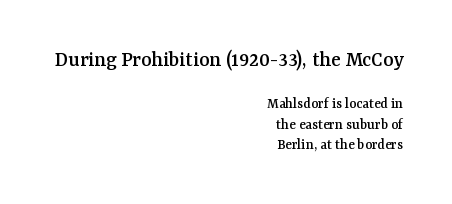
Q: Is the text italic (slanted)? A: No, it is upright.
Q: Is the text underlined? A: No.
Q: How is the paragraph aligned? A: Right-aligned.
Q: Is the spacing between letters normal or unusually wide? A: Normal.
Q: Is the spacing between lines tight, normal or loose? A: Normal.
Q: Which block of text is set in a larger size, the first (top) or the second (bottom)? A: The first (top) one.
